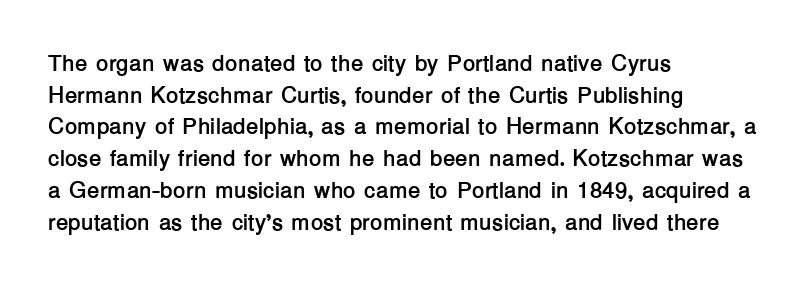
Q: Is the text bold? A: Yes.
Q: Is the text italic (slanted)? A: No, it is upright.
Q: Is the text underlined? A: No.
Q: How is the paragraph aligned? A: Left-aligned.
Q: Is the spacing between letters normal or unusually wide? A: Normal.
Q: Is the spacing between lines tight, normal or loose? A: Normal.
